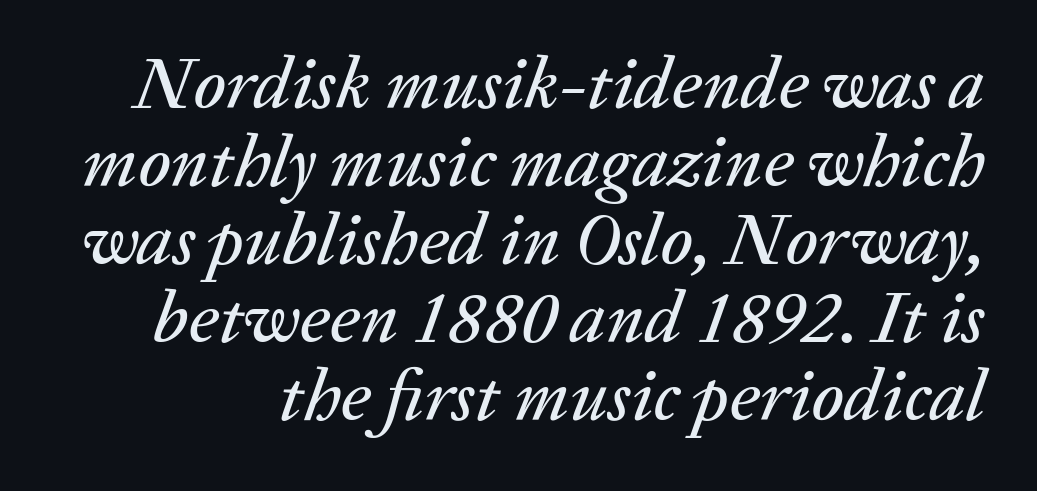
The image shows 73 px text type, italic (leaning right); set tight line spacing (1.07x), normal letter spacing, not underlined; low stroke contrast and a medium x-height.
